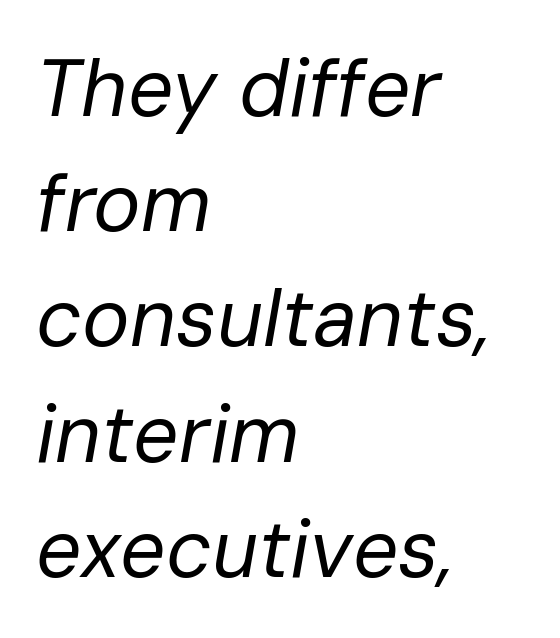
Q: Is the text bold? A: No.
Q: Is the text italic (slanted)? A: Yes, it leans right by about 10 degrees.
Q: Is the text underlined? A: No.
Q: How is the paragraph aligned? A: Left-aligned.
Q: Is the spacing between letters normal or unusually wide? A: Normal.
Q: Is the spacing between lines tight, normal or loose? A: Normal.
Q: Width (condensed, normal, or wide)? A: Normal.
Q: Stroke contrast? A: Low.
Q: x-height? A: Medium.
Q: Monospaced? A: No.
